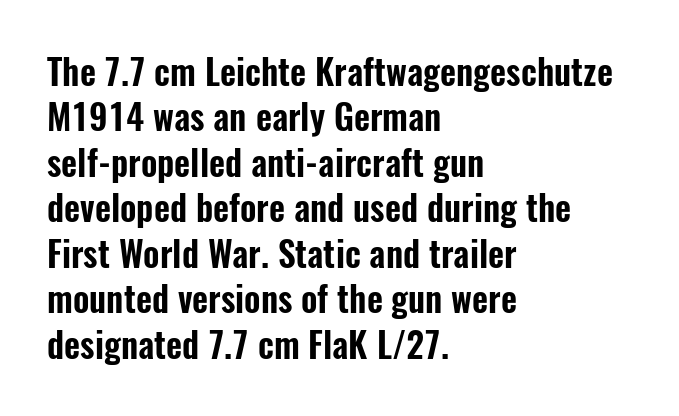
The image shows 35 px condensed sans-serif type, upright; set left-aligned, normal line spacing (1.3x), normal letter spacing, not underlined; low stroke contrast and a medium x-height.
